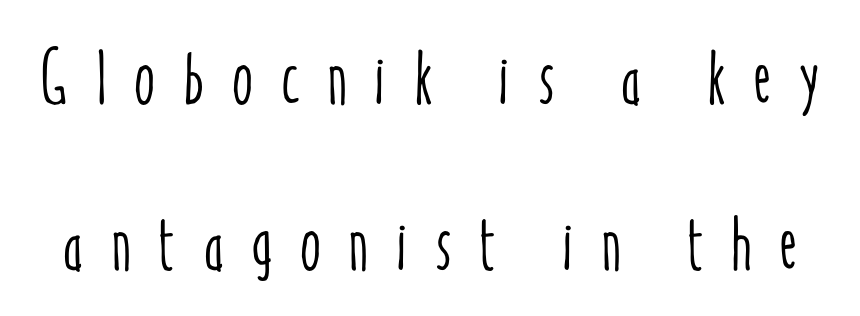
Honestly, the rows look like they've been pulled way apart. Clear beneath every line of the passage. Think of a printed novel: that variable character pitch is what you see here. This sample uses expanded letter spacing, leaving extra air between glyphs.
